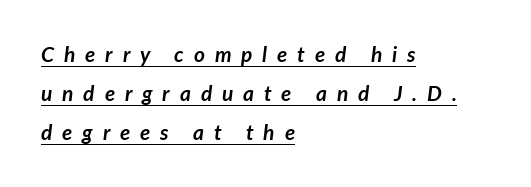
Q: Is the text bold? A: Yes.
Q: Is the text italic (slanted)? A: Yes, it leans right by about 7 degrees.
Q: Is the text underlined? A: Yes.
Q: How is the paragraph aligned? A: Left-aligned.
Q: Is the spacing between letters normal or unusually wide? A: Unusually wide.
